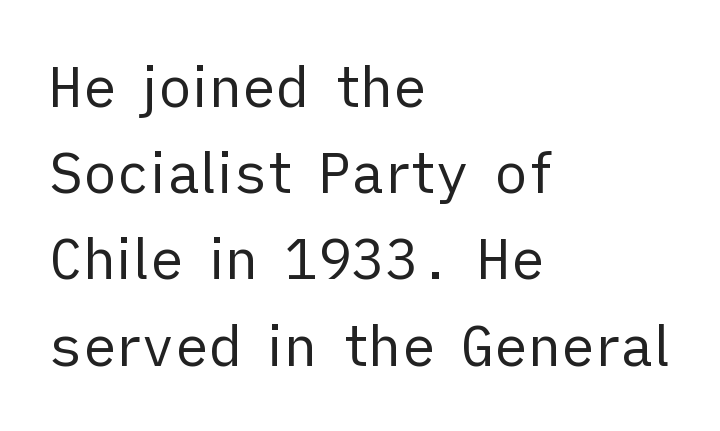
The image shows 56 px regular-weight sans-serif type, upright; set left-aligned, normal line spacing (1.54x), normal letter spacing, not underlined; low stroke contrast and a medium x-height.
